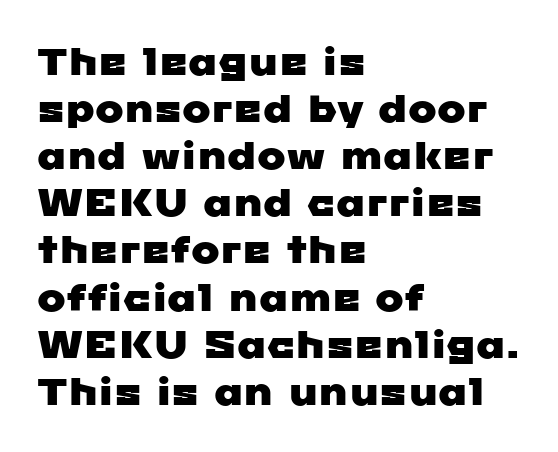
{"serif": "no", "width": "wide", "stroke_contrast": "low", "x_height": "medium", "monospaced": "no", "underline": "no", "align": "left", "line_spacing_ratio": 1.24, "letter_spacing": "normal", "letter_spacing_em": 0.0, "glyph_px": 38}
